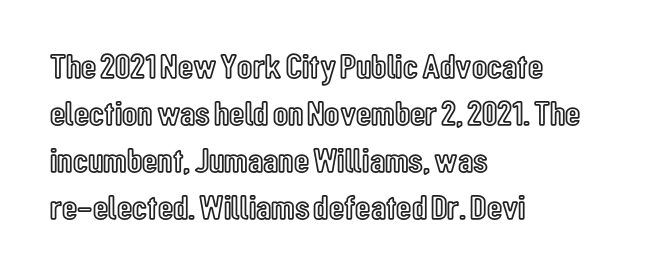
Type without underlining. In terms of leading, this rendering sits right in the middle. Notice how the passage keeps a crisp vertical edge on the left only. Look at the tracking — it's just the regular setting, nothing added. Ascenders rise straight up at ninety degrees. The face used here is proportionally spaced, like ordinary book or web type.
